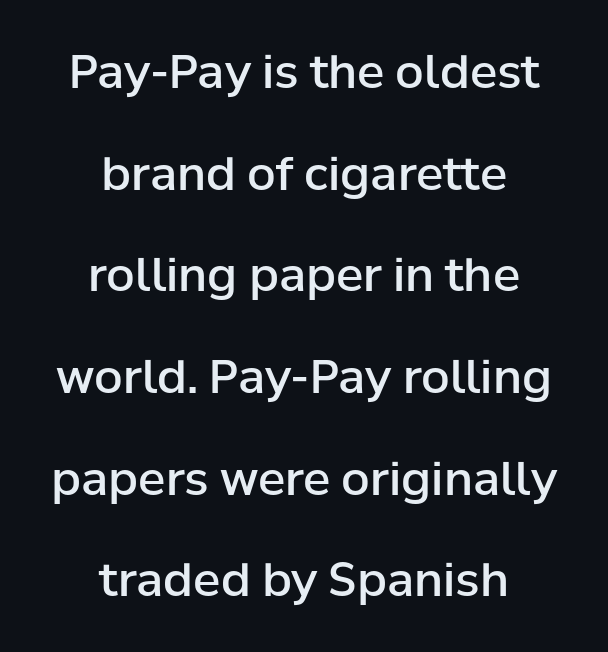
The image shows 46 px semibold sans-serif type, upright; set centered, loose line spacing (2.21x), normal letter spacing, not underlined; low stroke contrast and a medium x-height.
